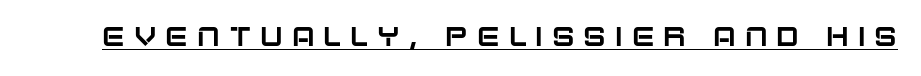
You could only call the tracking loose — the letters float apart. This rendering features underlined lettering. Posture: upright roman.
